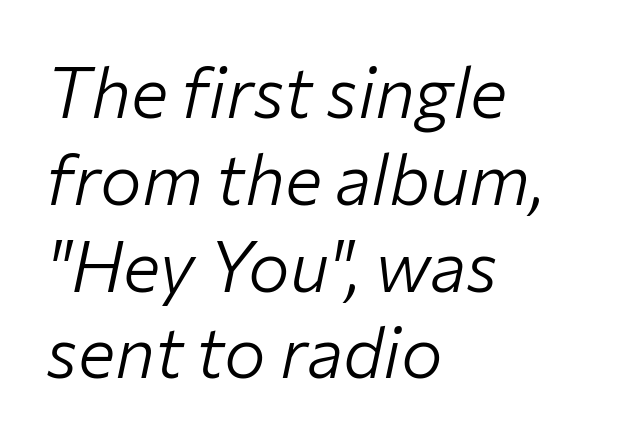
The image shows 70 px light type, italic (leaning right); set left-aligned, line spacing 1.24x, normal letter spacing, not underlined; low stroke contrast and a medium x-height.
